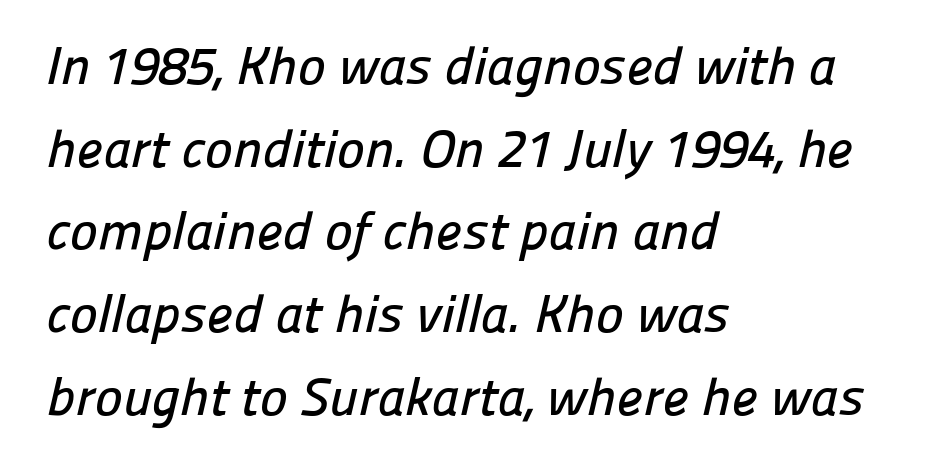
{"serif": "no", "width": "normal", "stroke_contrast": "low", "x_height": "medium", "monospaced": "no", "underline": "no", "align": "left", "line_spacing": "normal", "line_spacing_ratio": 1.56, "letter_spacing": "normal", "letter_spacing_em": 0.0, "glyph_px": 53}
